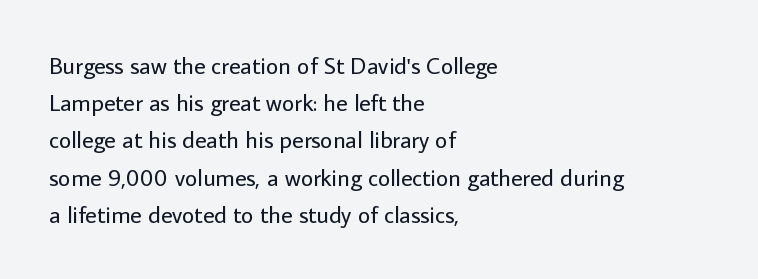
{"italic": "no", "bold": "no", "underline": "no", "align": "left", "line_spacing": "normal", "line_spacing_ratio": 1.55, "letter_spacing": "normal", "letter_spacing_em": 0.0, "glyph_px": 24}
